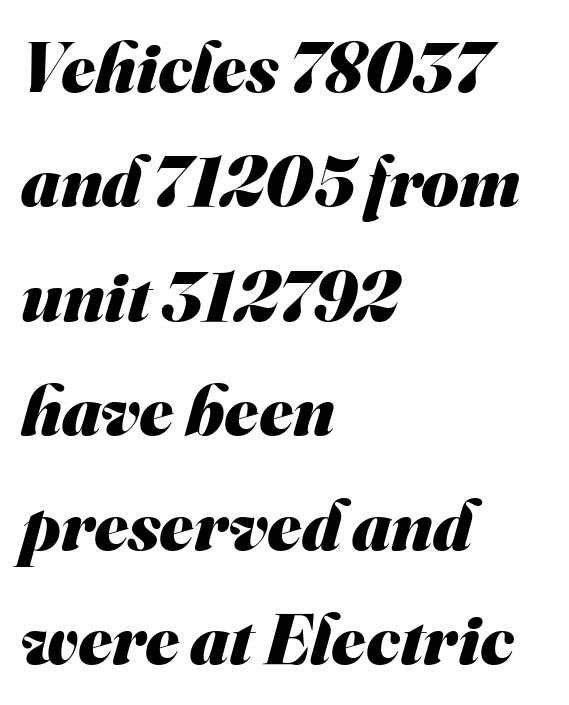
Q: Is the text bold? A: Yes.
Q: Is the typeface a serif or a sans-serif typeface? A: Sans-serif.
Q: Is the text underlined? A: No.
Q: How is the paragraph aligned? A: Left-aligned.
Q: Is the spacing between letters normal or unusually wide? A: Normal.
Q: Is the spacing between lines tight, normal or loose? A: Normal.
Q: Width (condensed, normal, or wide)? A: Normal.
Q: Stroke contrast? A: Medium.
Q: x-height? A: Small.
Q: Monospaced? A: No.
